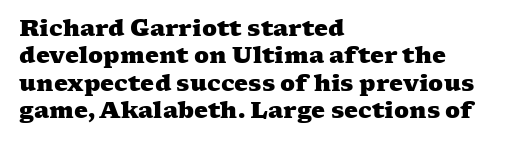
The image shows 22 px bold type; set left-aligned, line spacing 1.24x, normal letter spacing, not underlined.
